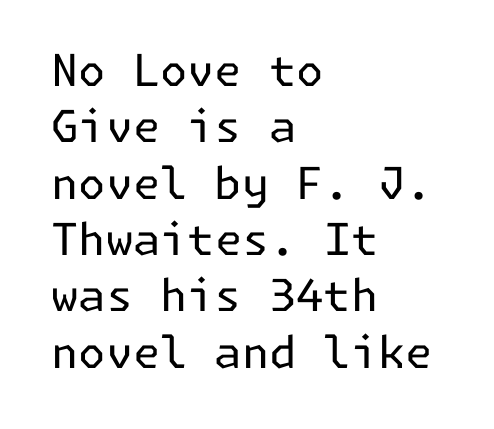
Unlike a traditional serif, this face leaves its strokes unadorned. In CSS terms this would be text-align: left. These lines sit exactly where default settings would place them. Is the type heavy? It reads as light-to-regular instead. These lines keep a tight, regular rhythm from letter to letter. Lines of text with bare space underneath.
